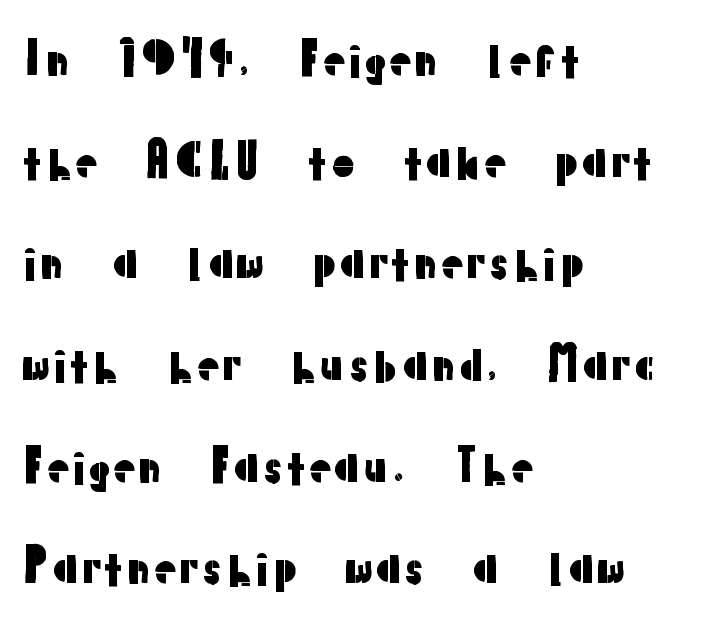
Q: Is the text italic (slanted)? A: No, it is upright.
Q: Is the typeface a serif or a sans-serif typeface? A: Sans-serif.
Q: Is the text underlined? A: No.
Q: How is the paragraph aligned? A: Left-aligned.
Q: Is the spacing between letters normal or unusually wide? A: Normal.
Q: Is the spacing between lines tight, normal or loose? A: Loose.
Q: Width (condensed, normal, or wide)? A: Normal.
Q: Stroke contrast? A: Low.
Q: x-height? A: Medium.
Q: Monospaced? A: No.
